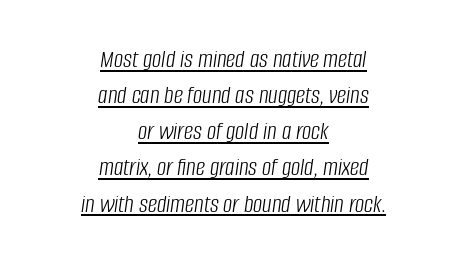
{"italic": "yes", "lean": "right", "slant_degrees": 8, "bold": "no", "underline": "yes", "align": "center", "line_spacing": "normal", "line_spacing_ratio": 1.39, "letter_spacing": "normal", "letter_spacing_em": 0.0, "glyph_px": 26}
